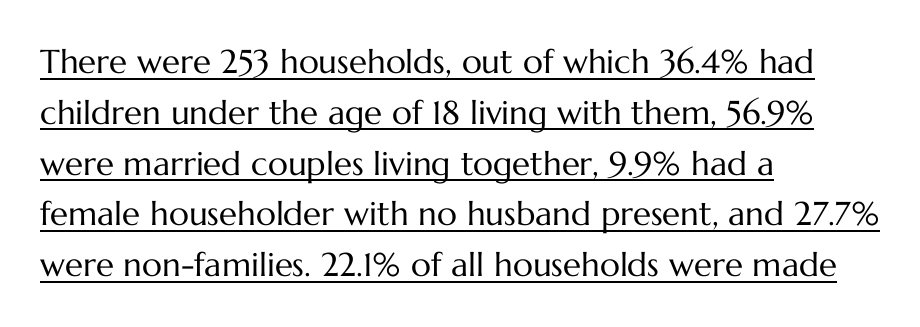
A typesetter would call this proportional, since set widths differ per character. The font's upright variant was chosen for this text. Notice how descenders clear the ascenders below comfortably — that's standard leading. You could call the tracking neutral — neither tight nor loose. A baseline rule has been typeset under these characters. Which margin do the lines hug? The left one — the right edge is uneven.
